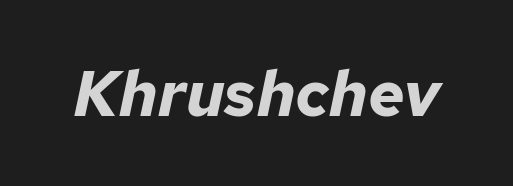
{"italic": "yes", "lean": "right", "slant_degrees": 12, "bold": "yes", "weight": "bold", "width": "normal", "stroke_contrast": "low", "x_height": "medium", "monospaced": "no", "underline": "no", "letter_spacing": "normal", "letter_spacing_em": 0.0, "glyph_px": 64}
